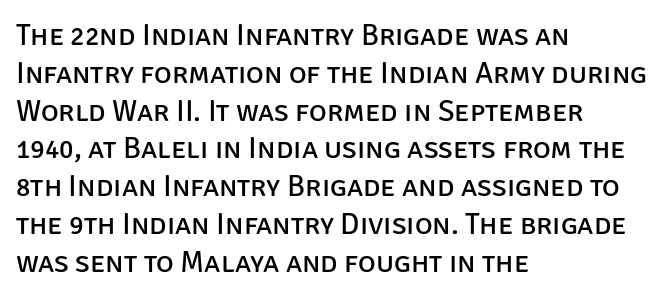
{"serif": "no", "italic": "no", "bold": "no", "weight": "regular", "width": "normal", "stroke_contrast": "low", "x_height": "large", "monospaced": "no", "underline": "no", "align": "left", "line_spacing": "normal", "line_spacing_ratio": 1.26, "letter_spacing": "normal", "letter_spacing_em": 0.0, "glyph_px": 30}
